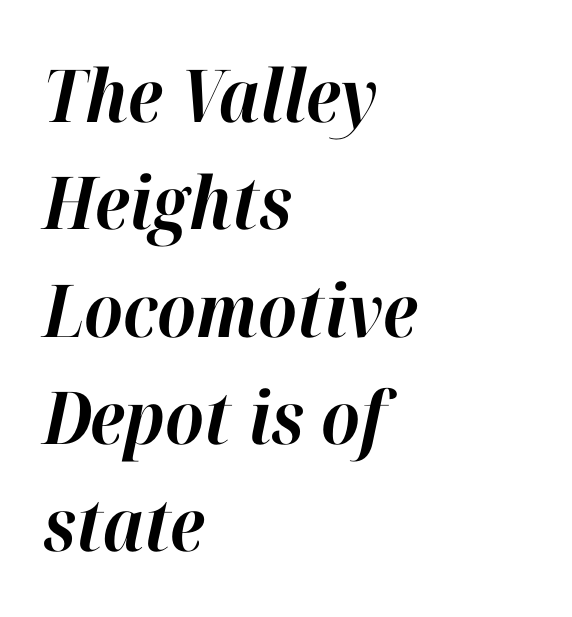
The image shows 73 px bold type, italic (leaning right); set left-aligned, normal line spacing (1.47x), normal letter spacing, not underlined; high stroke contrast and a medium x-height.
